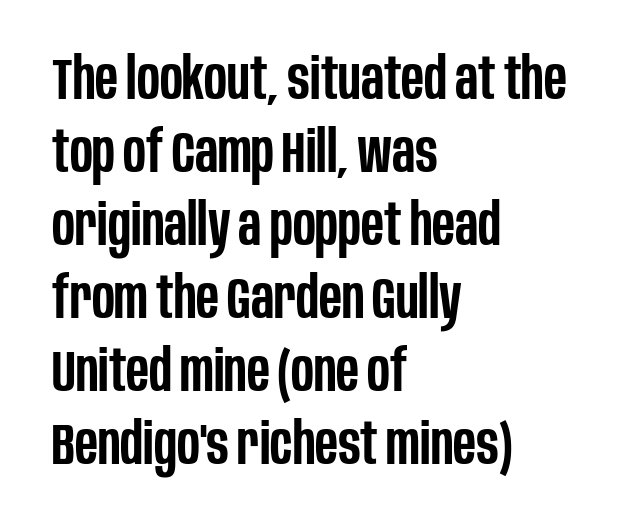
Q: Is the text bold? A: Semi-bold.
Q: Is the text italic (slanted)? A: No, it is upright.
Q: Is the typeface a serif or a sans-serif typeface? A: Sans-serif.
Q: Is the text underlined? A: No.
Q: How is the paragraph aligned? A: Left-aligned.
Q: Is the spacing between letters normal or unusually wide? A: Normal.
Q: Is the spacing between lines tight, normal or loose? A: Normal.
Q: Width (condensed, normal, or wide)? A: Condensed.
Q: Stroke contrast? A: Low.
Q: x-height? A: Large.
Q: Monospaced? A: No.
